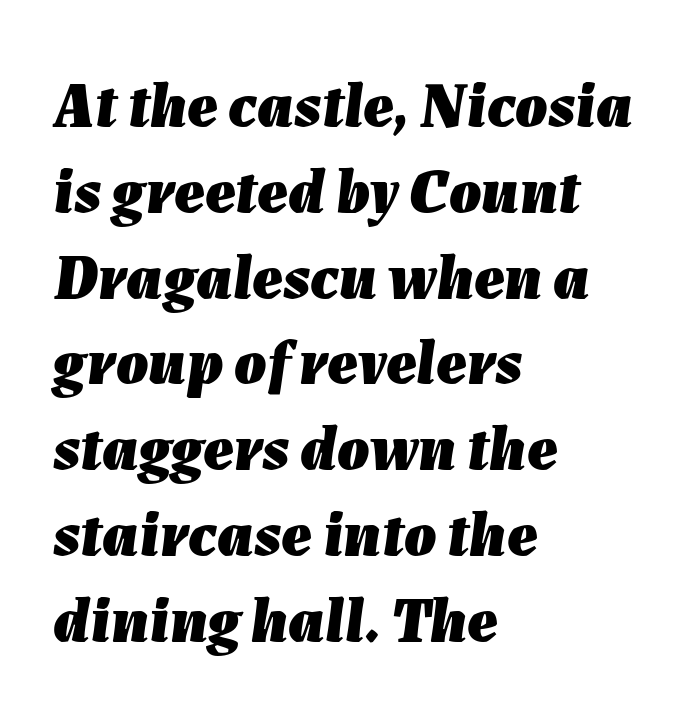
{"italic": "yes", "lean": "right", "slant_degrees": 7, "bold": "yes", "weight": "heavy", "width": "normal", "stroke_contrast": "low", "x_height": "medium", "monospaced": "no", "underline": "no", "align": "left", "line_spacing": "normal", "line_spacing_ratio": 1.34, "letter_spacing": "normal", "letter_spacing_em": 0.0, "glyph_px": 64}
